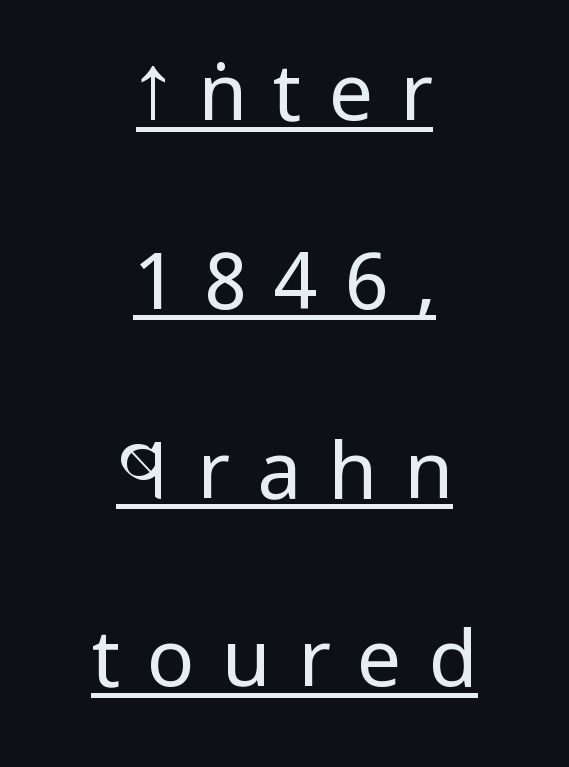
The rendering uses the underline text-decoration. Each letter's strokes conclude bluntly, with no projecting serifs. Vertical spacing — loose. Varying glyph widths throughout — classic text-font behaviour. The face used here is rendered with a markedly widened letterfit. Heaviness? Minimal to ordinary, like unemphasized prose.
